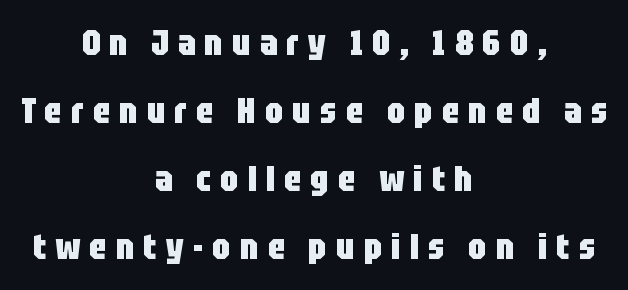
The paragraph has two soft edges and a firm central axis. The glyphs in this specimen are sans serif. Strong, thick strokes mark this as bold type. Does extra space separate the letters? Yes, quite a lot of it. The face used here is proportionally spaced, like ordinary book or web type. The lettering holds an erect, upright posture throughout.
